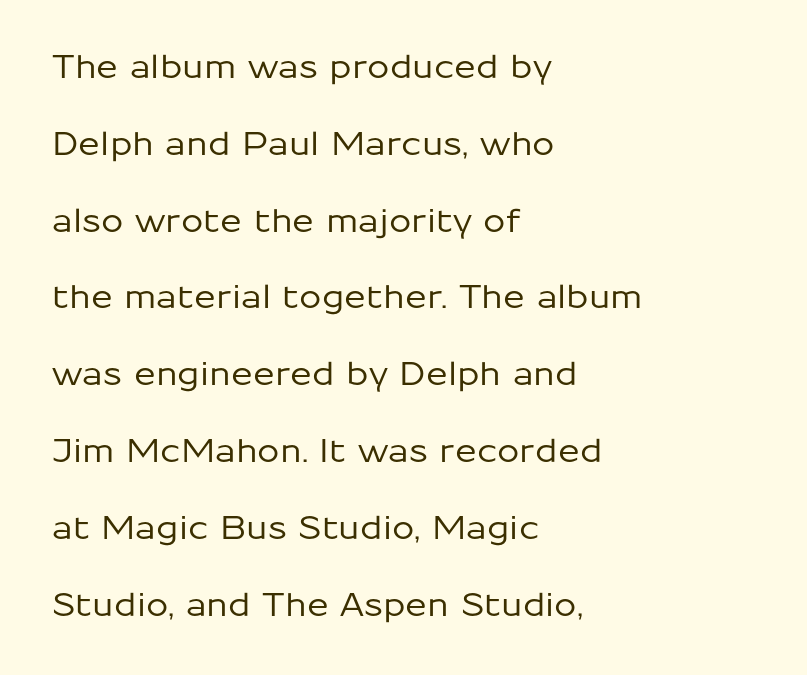
Q: Is the text italic (slanted)? A: No, it is upright.
Q: Is the typeface a serif or a sans-serif typeface? A: Sans-serif.
Q: Is the text underlined? A: No.
Q: How is the paragraph aligned? A: Left-aligned.
Q: Is the spacing between letters normal or unusually wide? A: Normal.
Q: Is the spacing between lines tight, normal or loose? A: Loose.
Q: Width (condensed, normal, or wide)? A: Normal.
Q: Stroke contrast? A: Low.
Q: x-height? A: Medium.
Q: Monospaced? A: No.
